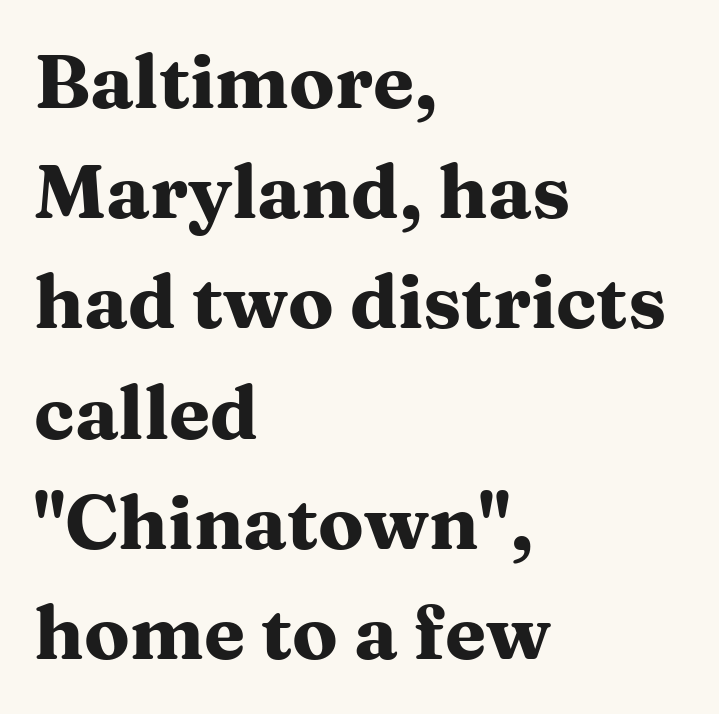
Q: Is the text bold? A: Yes.
Q: Is the text italic (slanted)? A: No, it is upright.
Q: Is the typeface a serif or a sans-serif typeface? A: Serif.
Q: Is the text underlined? A: No.
Q: How is the paragraph aligned? A: Left-aligned.
Q: Is the spacing between letters normal or unusually wide? A: Normal.
Q: Is the spacing between lines tight, normal or loose? A: Normal.
Q: Width (condensed, normal, or wide)? A: Wide.
Q: Stroke contrast? A: Medium.
Q: x-height? A: Medium.
Q: Monospaced? A: No.
